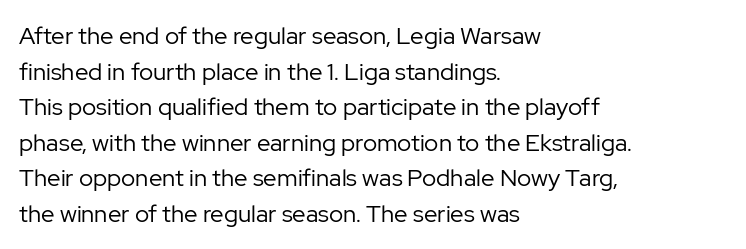
{"italic": "no", "bold": "no", "underline": "no", "align": "left", "line_spacing": "normal", "line_spacing_ratio": 1.48, "letter_spacing": "normal", "letter_spacing_em": 0.0, "glyph_px": 24}
